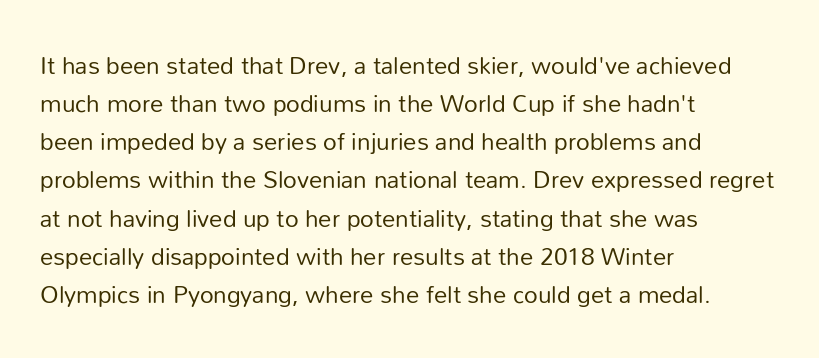
{"italic": "no", "bold": "no", "underline": "no", "align": "left", "line_spacing": "normal", "line_spacing_ratio": 1.59, "letter_spacing": "normal", "letter_spacing_em": 0.0, "glyph_px": 24}
